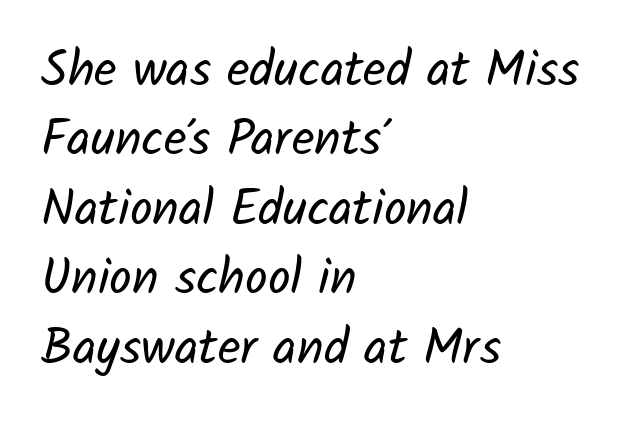
The image shows 50 px regular-weight sans-serif type; set left-aligned, normal line spacing (1.39x), normal letter spacing, not underlined; low stroke contrast and a medium x-height.
